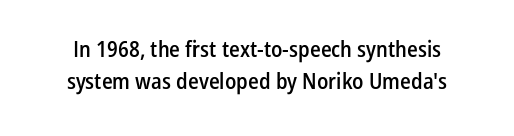
{"italic": "no", "bold": "semi", "underline": "no", "line_spacing": "normal", "line_spacing_ratio": 1.46, "letter_spacing": "normal", "letter_spacing_em": 0.0, "glyph_px": 22}
